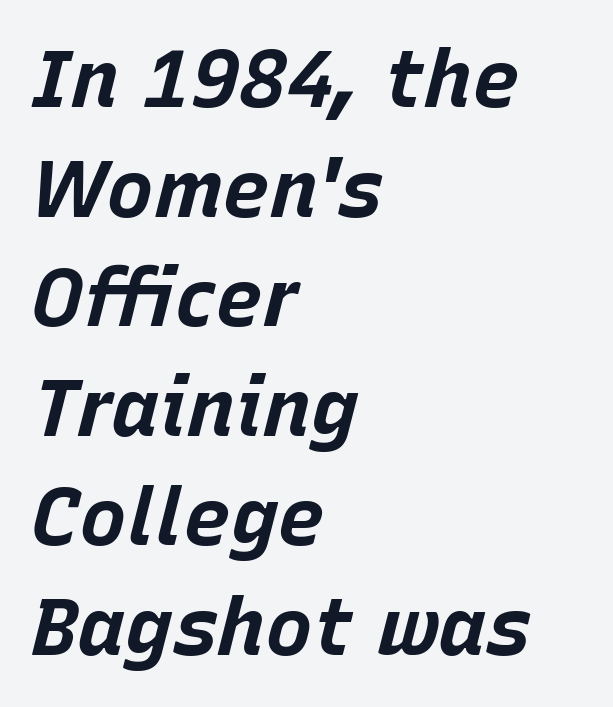
Posture: slanted. Short note: letters normally spaced. Bare-footed words on every line. As a designer I'd log this as weight 700, bold.
